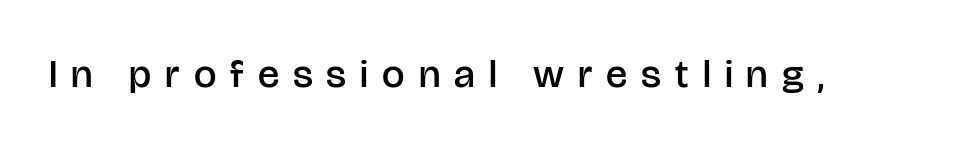
Someone cranked the tracking dial way up on this one. The rendering uses natural spacing where letterforms have individual widths. The space directly below the letters is spotless. This is moderately heavy type, rendered in semibold. To sum up the face: it is a sans, with no serifs. This is roman type, the default non-slanted kind.
